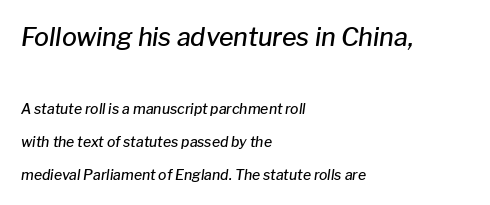
Q: Is the text bold? A: Semi-bold.
Q: Is the text italic (slanted)? A: Yes, it leans right by about 8 degrees.
Q: Is the text underlined? A: No.
Q: How is the paragraph aligned? A: Left-aligned.
Q: Is the spacing between letters normal or unusually wide? A: Normal.
Q: Is the spacing between lines tight, normal or loose? A: Loose.
Q: Which block of text is set in a larger size, the first (top) or the second (bottom)? A: The first (top) one.
